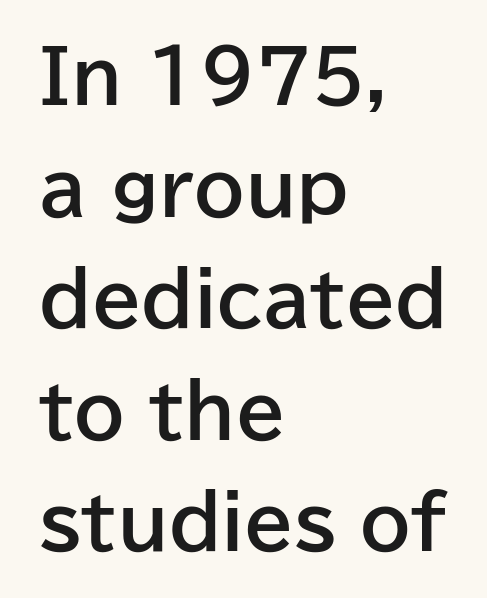
Visually the block forms a straight wall on the left and a jagged coastline on the right. Each row of text sits above clean, open space. Looks like regular typesetting: each glyph gets only the width it needs. The font is running at its bold setting. Short note: letters normally spaced. Is this a sans? Yes — the strokes have no serifs.
